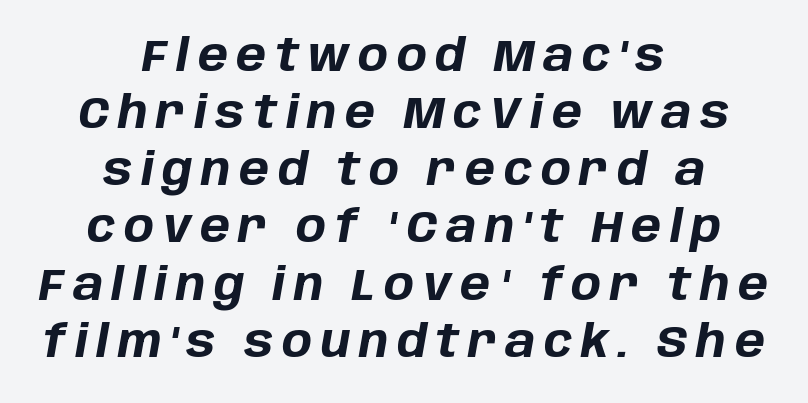
Q: Is the text bold? A: Yes.
Q: Is the text italic (slanted)? A: Yes, it leans right by about 10 degrees.
Q: Is the text underlined? A: No.
Q: How is the paragraph aligned? A: Centered.
Q: Is the spacing between lines tight, normal or loose? A: Normal.
Q: Width (condensed, normal, or wide)? A: Normal.
Q: Stroke contrast? A: Low.
Q: x-height? A: Large.
Q: Monospaced? A: No.
